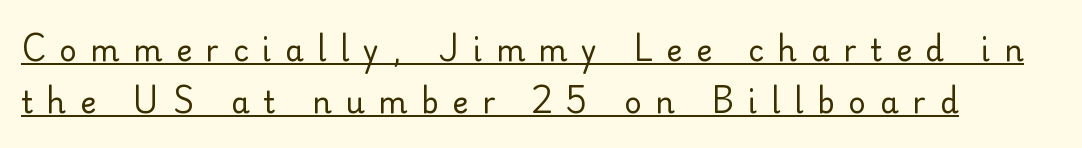
Q: Is the text bold? A: No.
Q: Is the text italic (slanted)? A: No, it is upright.
Q: Is the typeface a serif or a sans-serif typeface? A: Sans-serif.
Q: Is the text underlined? A: Yes.
Q: Is the spacing between letters normal or unusually wide? A: Unusually wide.
Q: Width (condensed, normal, or wide)? A: Normal.
Q: Stroke contrast? A: Low.
Q: x-height? A: Small.
Q: Monospaced? A: No.
